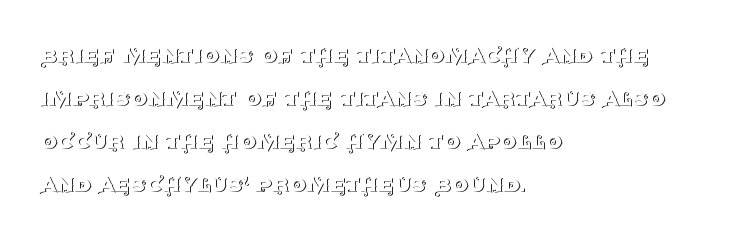
Q: Is the text bold? A: No.
Q: Is the text italic (slanted)? A: No, it is upright.
Q: Is the text underlined? A: No.
Q: How is the paragraph aligned? A: Left-aligned.
Q: Is the spacing between letters normal or unusually wide? A: Normal.
Q: Is the spacing between lines tight, normal or loose? A: Normal.
